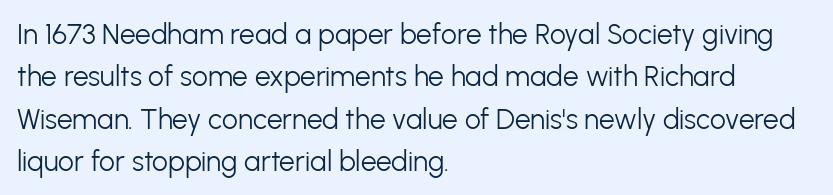
The image shows 28 px light sans-serif type, upright; set left-aligned, normal line spacing (1.51x), normal letter spacing, not underlined; low stroke contrast and a medium x-height.
